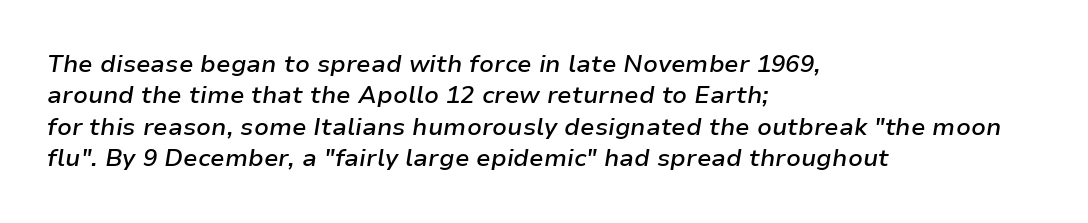
{"italic": "yes", "lean": "right", "slant_degrees": 9, "bold": "semi", "underline": "no", "align": "left", "line_spacing": "normal", "line_spacing_ratio": 1.31, "letter_spacing": "normal", "letter_spacing_em": 0.0, "glyph_px": 24}
